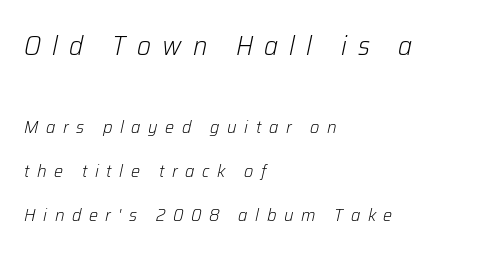
{"italic": "yes", "lean": "right", "slant_degrees": 12, "bold": "no", "underline": "no", "align": "left", "line_spacing": "loose", "line_spacing_ratio": 2.45, "letter_spacing": "wide", "letter_spacing_em": 0.42, "larger_block": "first", "size_ratio": 1.5, "glyph_px": 27}
